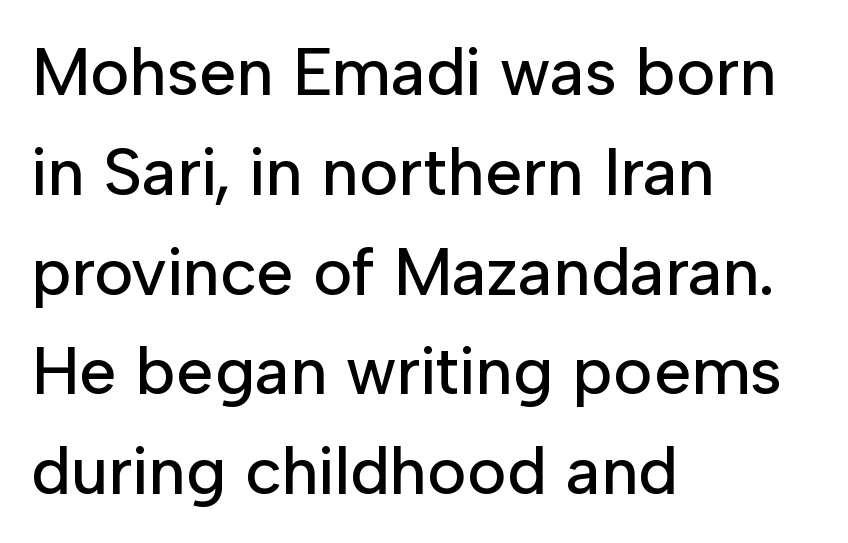
Q: Is the text italic (slanted)? A: No, it is upright.
Q: Is the typeface a serif or a sans-serif typeface? A: Sans-serif.
Q: Is the text underlined? A: No.
Q: How is the paragraph aligned? A: Left-aligned.
Q: Is the spacing between letters normal or unusually wide? A: Normal.
Q: Is the spacing between lines tight, normal or loose? A: Normal.
Q: Width (condensed, normal, or wide)? A: Normal.
Q: Stroke contrast? A: Low.
Q: x-height? A: Medium.
Q: Monospaced? A: No.
